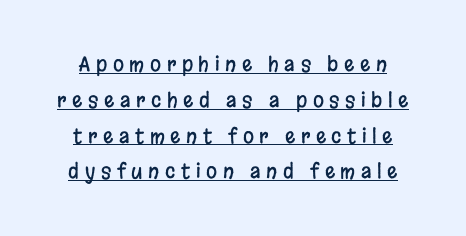
{"italic": "no", "underline": "yes", "line_spacing_ratio": 1.79, "letter_spacing": "wide", "letter_spacing_em": 0.28, "glyph_px": 20}
